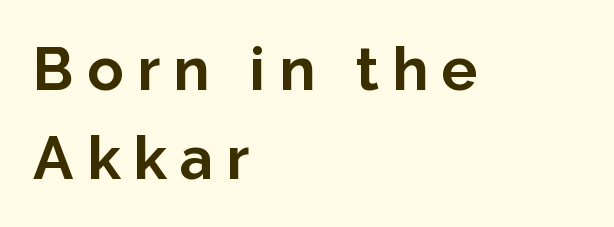
The image shows 60 px bold sans-serif type, upright; set left-aligned, normal line spacing (1.48x), unusually wide letter spacing (+0.22 em), not underlined; low stroke contrast and a medium x-height.
